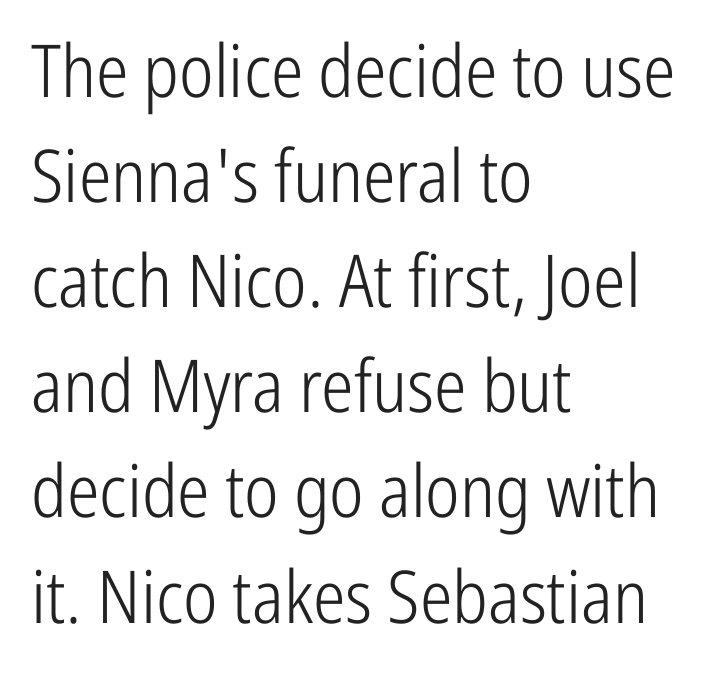
The image shows 73 px light, condensed sans-serif type, upright; set left-aligned, normal line spacing (1.44x), normal letter spacing, not underlined; low stroke contrast and a medium x-height.
